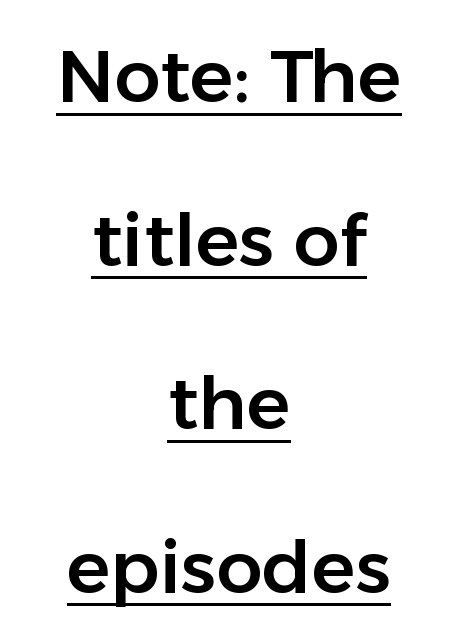
{"serif": "no", "italic": "no", "width": "normal", "stroke_contrast": "low", "x_height": "medium", "monospaced": "no", "underline": "yes", "align": "center", "line_spacing": "loose", "line_spacing_ratio": 2.24, "letter_spacing": "normal", "letter_spacing_em": 0.0, "glyph_px": 73}
